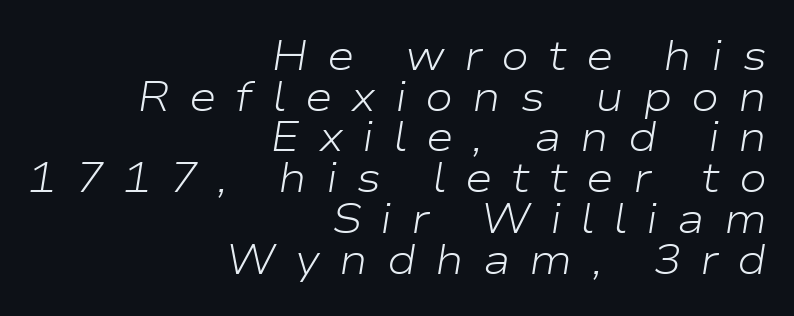
Each new line begins almost immediately beneath the previous one. The compositor pushed each line to the right boundary. The face used here is proportionally spaced, like ordinary book or web type. Emphasis-style slanted type is in use. Nobody drew a line under any word here. Weight: in the light-to-regular range.
